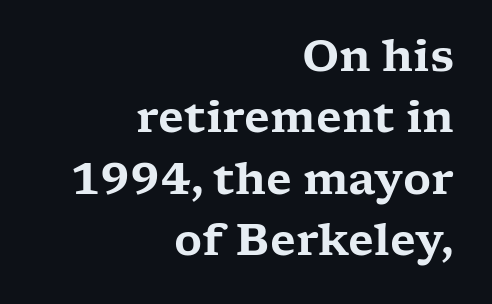
The image shows 43 px wide serif type, upright; set right-aligned, normal line spacing (1.43x), normal letter spacing, not underlined; low stroke contrast and a medium x-height.
